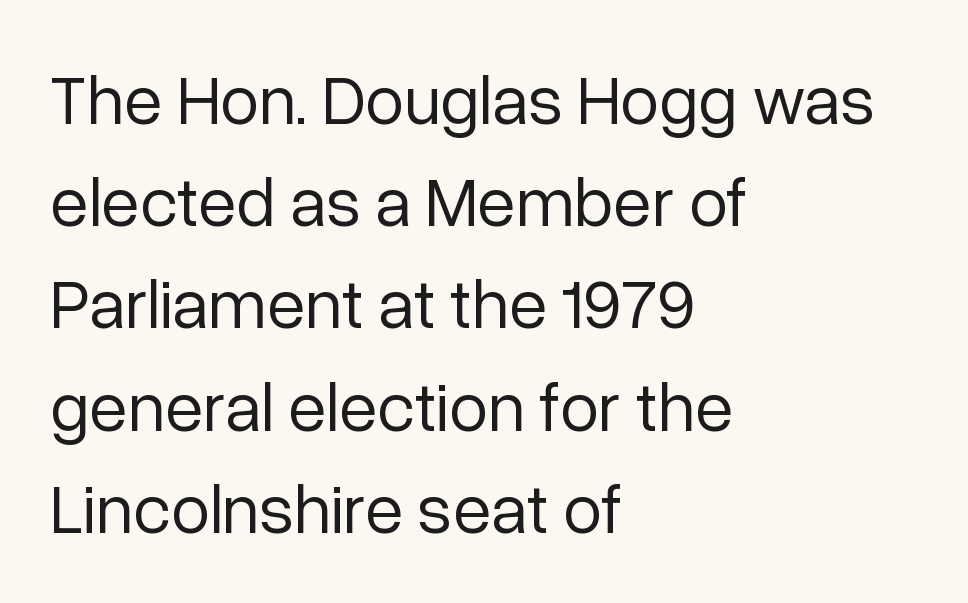
Do the characters align in a grid? No, the font is proportional. Words float on clear page, feet unadorned. The paragraph has a hard left edge and a soft right edge. How would I describe the line gaps? Plain and ordinary. No letter is thick-stroked: the sample isn't bold.
